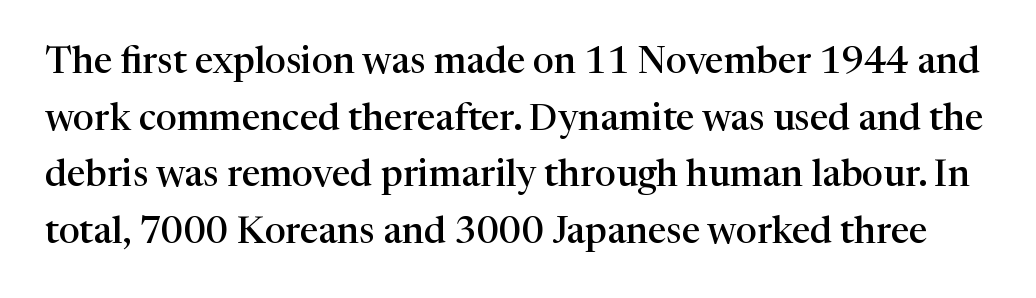
Q: Is the text bold? A: Semi-bold.
Q: Is the text italic (slanted)? A: No, it is upright.
Q: Is the typeface a serif or a sans-serif typeface? A: Serif.
Q: Is the text underlined? A: No.
Q: Is the spacing between letters normal or unusually wide? A: Normal.
Q: Is the spacing between lines tight, normal or loose? A: Normal.
Q: Width (condensed, normal, or wide)? A: Normal.
Q: Stroke contrast? A: High.
Q: x-height? A: Medium.
Q: Monospaced? A: No.
